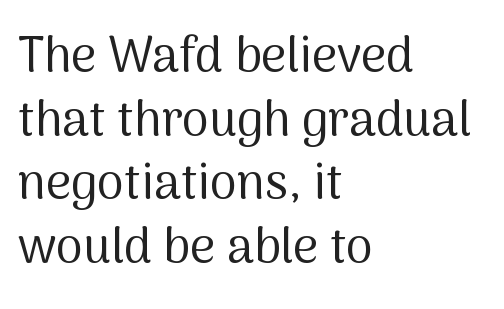
{"serif": "no", "italic": "no", "bold": "no", "weight": "regular", "width": "normal", "stroke_contrast": "medium", "x_height": "medium", "monospaced": "no", "underline": "no", "align": "left", "line_spacing": "normal", "line_spacing_ratio": 1.3, "letter_spacing": "normal", "letter_spacing_em": 0.0, "glyph_px": 49}
